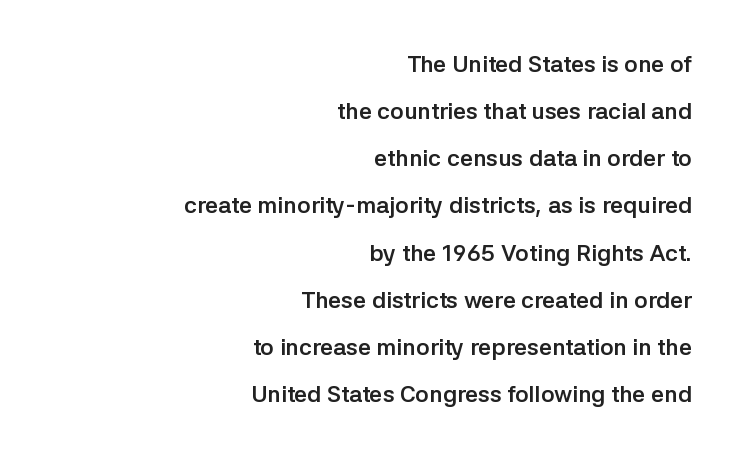
The rendering uses a large line-height, opening up the rows. Line endings align vertically; line beginnings do not. The zone under the glyphs is completely vacant. Compared with typical body copy, the letter spacing here is the same. The font's upright variant was chosen for this text. Strong, thick strokes mark this as bold type.
